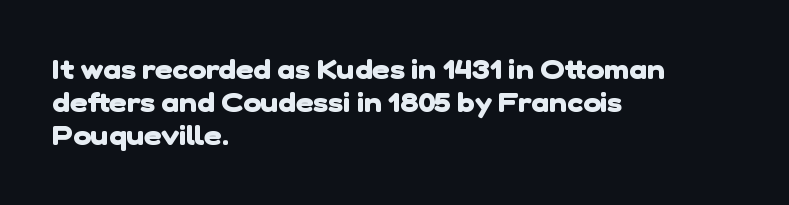
The image shows 27 px bold type; set left-aligned, line spacing 1.23x, normal letter spacing, not underlined.
